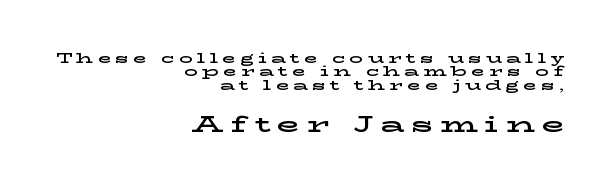
Q: Is the text italic (slanted)? A: No, it is upright.
Q: Is the text underlined? A: No.
Q: How is the paragraph aligned? A: Right-aligned.
Q: Is the spacing between letters normal or unusually wide? A: Unusually wide.
Q: Is the spacing between lines tight, normal or loose? A: Tight.
Q: Which block of text is set in a larger size, the first (top) or the second (bottom)? A: The second (bottom) one.
